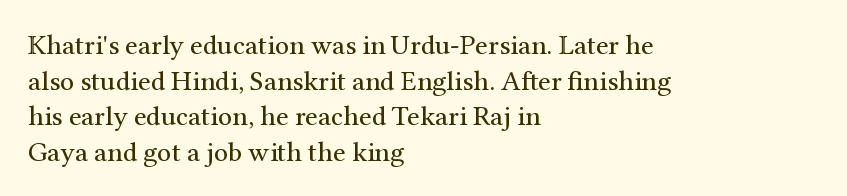
{"serif": "yes", "italic": "no", "bold": "no", "weight": "regular", "width": "normal", "stroke_contrast": "medium", "x_height": "medium", "monospaced": "no", "underline": "no", "align": "left", "line_spacing": "normal", "line_spacing_ratio": 1.27, "letter_spacing": "normal", "letter_spacing_em": 0.0, "glyph_px": 28}
